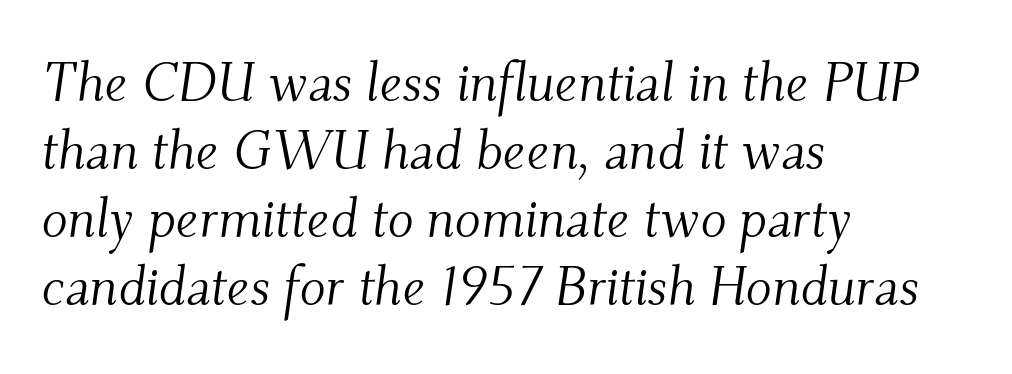
The image shows 54 px light serif type, italic (leaning right); set left-aligned, normal line spacing (1.26x), normal letter spacing, not underlined; medium stroke contrast and a small x-height.
